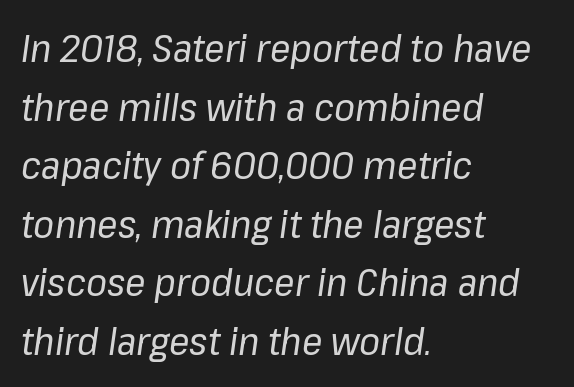
Q: Is the text bold? A: No.
Q: Is the text italic (slanted)? A: Yes, it leans right by about 8 degrees.
Q: Is the text underlined? A: No.
Q: How is the paragraph aligned? A: Left-aligned.
Q: Is the spacing between letters normal or unusually wide? A: Normal.
Q: Is the spacing between lines tight, normal or loose? A: Normal.
Q: Width (condensed, normal, or wide)? A: Normal.
Q: Stroke contrast? A: Low.
Q: x-height? A: Medium.
Q: Monospaced? A: No.
